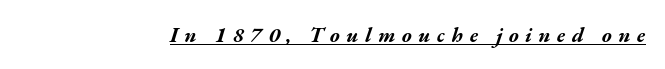
Q: Is the text bold? A: Yes.
Q: Is the text italic (slanted)? A: Yes, it leans right by about 17 degrees.
Q: Is the text underlined? A: Yes.
Q: Is the spacing between letters normal or unusually wide? A: Unusually wide.
